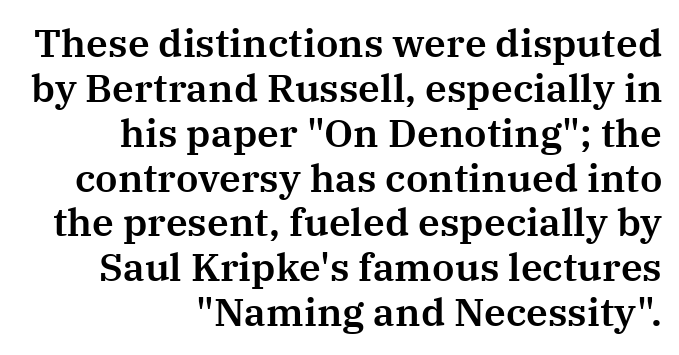
Which margin do the lines hug? The right one — the left edge is uneven. The rendering uses natural spacing where letterforms have individual widths. The words here are not underlined. How would I describe the line gaps? Narrow and economical. Observe the ordinary spacing: letters are neighbours, not strangers. Check where the strokes stop: tiny serifs finish them off.
